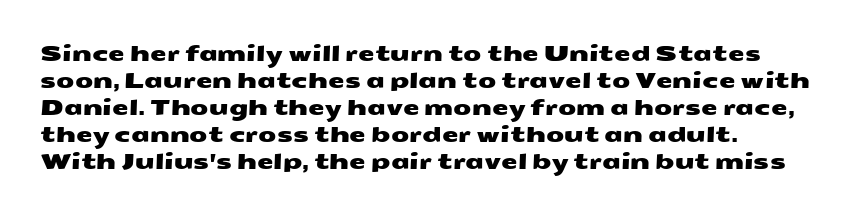
Q: Is the text underlined? A: No.
Q: Is the spacing between letters normal or unusually wide? A: Normal.
Q: Is the spacing between lines tight, normal or loose? A: Normal.
